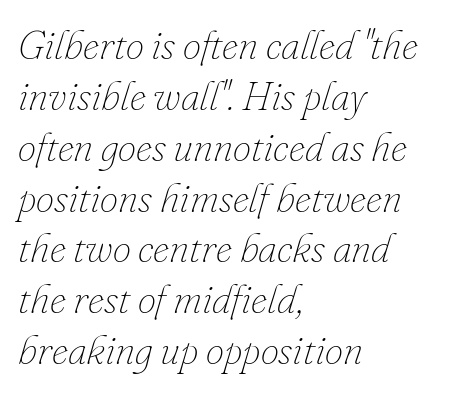
The image shows 41 px thin type, italic (leaning right); set left-aligned, line spacing 1.24x, normal letter spacing, not underlined; low stroke contrast and a small x-height.
